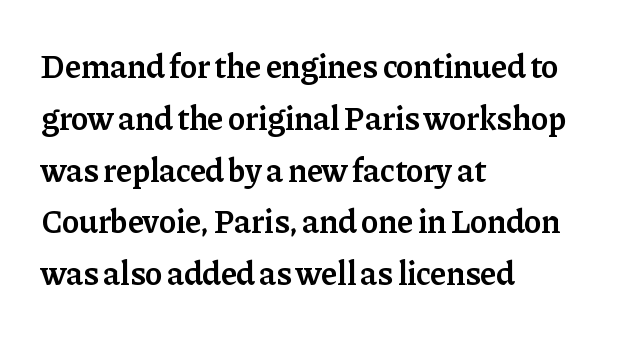
{"serif": "yes", "italic": "no", "bold": "semi", "weight": "semibold", "width": "normal", "stroke_contrast": "low", "x_height": "medium", "monospaced": "no", "underline": "no", "align": "left", "line_spacing": "normal", "line_spacing_ratio": 1.57, "letter_spacing": "normal", "letter_spacing_em": 0.0, "glyph_px": 33}
